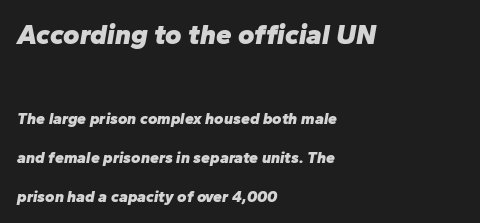
The composition opens big and finishes small. Visually the block forms a straight wall on the left and a jagged coastline on the right. Weight: bold. Unmarked baselines from the first word to the last. A typesetter would call this zero additional tracking.
